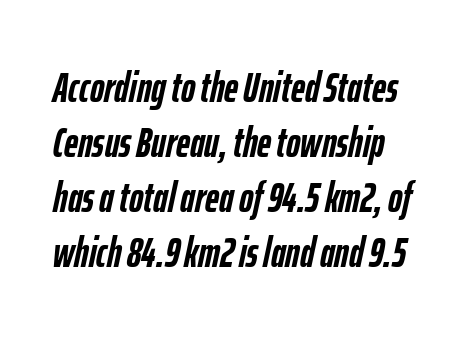
Q: Is the text bold? A: Yes.
Q: Is the text italic (slanted)? A: Yes, it leans right by about 12 degrees.
Q: Is the text underlined? A: No.
Q: Is the spacing between letters normal or unusually wide? A: Normal.
Q: Is the spacing between lines tight, normal or loose? A: Normal.
Q: Width (condensed, normal, or wide)? A: Condensed.
Q: Stroke contrast? A: Low.
Q: x-height? A: Medium.
Q: Monospaced? A: No.
